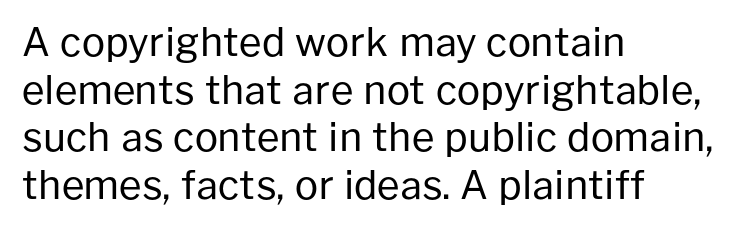
Which margin do the lines hug? The left one — the right edge is uneven. Characters remain perfectly vertical along every line. In terms of letterspacing, this is plain default setting. Think standard paragraph weight, or any step lighter than that. Type without underlining.
